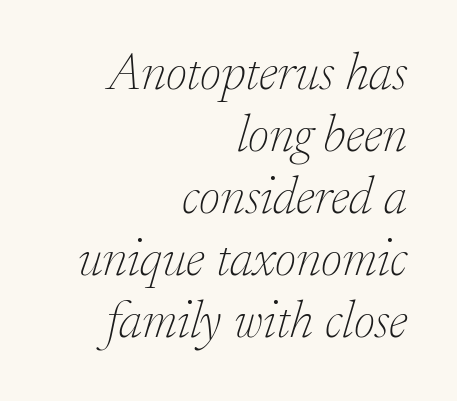
The image shows 52 px thin serif type, italic (leaning right); set right-aligned, line spacing 1.19x, normal letter spacing, not underlined; low stroke contrast and a small x-height.
